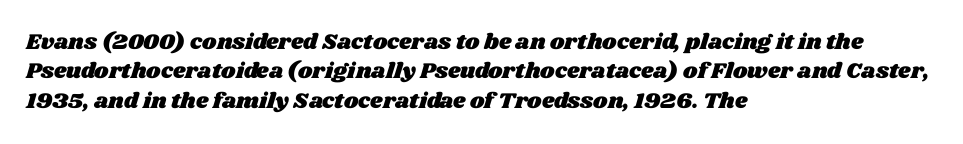
{"underline": "no", "align": "left", "line_spacing": "normal", "line_spacing_ratio": 1.34, "letter_spacing": "normal", "letter_spacing_em": 0.0, "glyph_px": 22}
